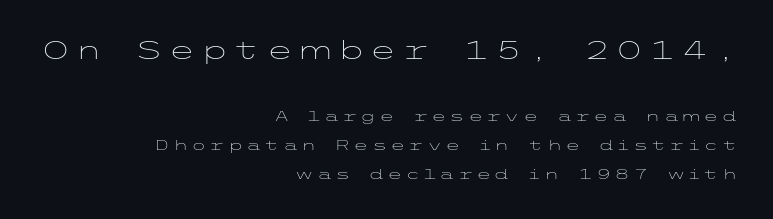
The image shows 25 px text type, upright; set right-aligned, loose line spacing (2.07x), unusually wide letter spacing (+0.21 em), not underlined; the first (top) block is 1.79x larger.
